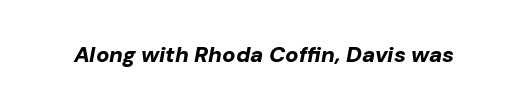
Q: Is the text bold? A: Yes.
Q: Is the text italic (slanted)? A: Yes, it leans right by about 10 degrees.
Q: Is the text underlined? A: No.
Q: Is the spacing between letters normal or unusually wide? A: Normal.
